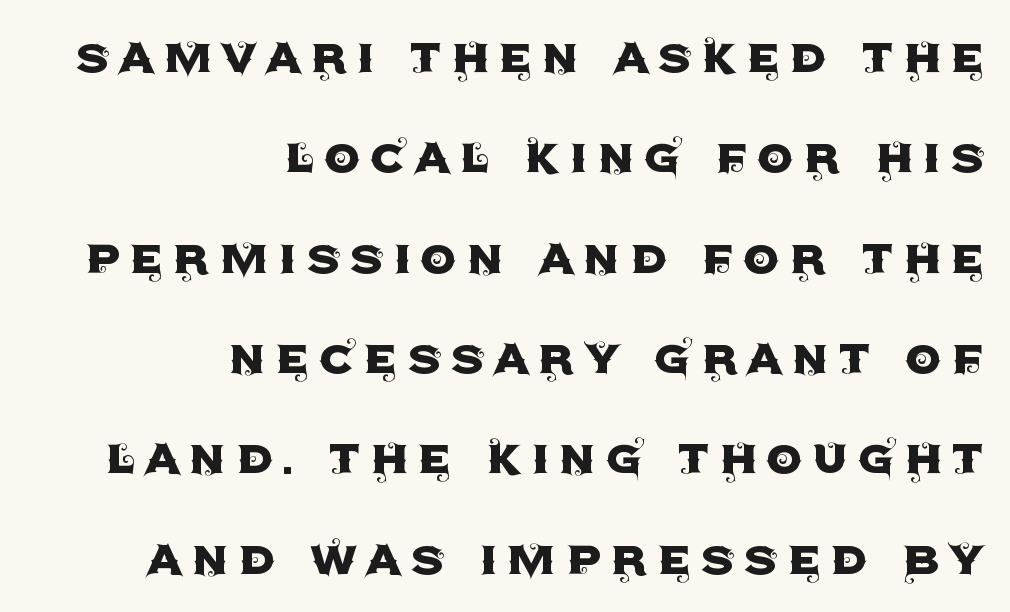
The image shows 58 px sans-serif type, upright; set right-aligned, line spacing 1.73x, not underlined; a large x-height.
